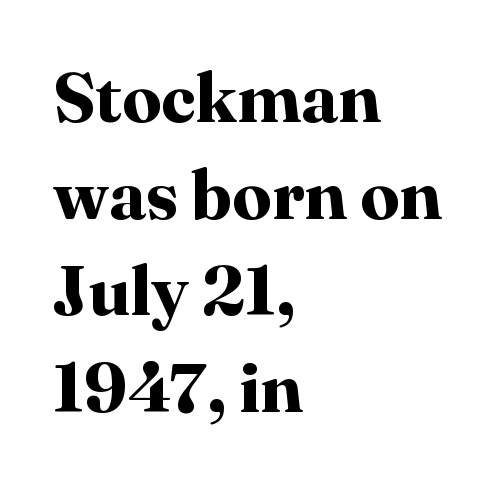
Do the characters align in a grid? No, the font is proportional. Do the letters lean? They stand straight. Bare-footed words on every line. Is there much room between lines? A standard amount, neither cramped nor airy. The type family on display is of the serif kind.
